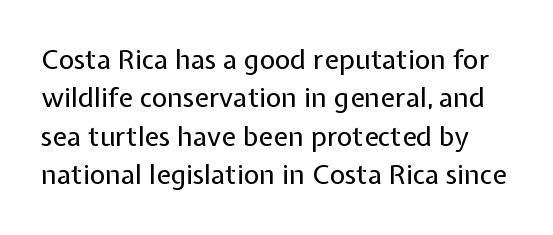
The image shows 27 px text type, upright; set normal line spacing (1.42x), normal letter spacing, not underlined.
